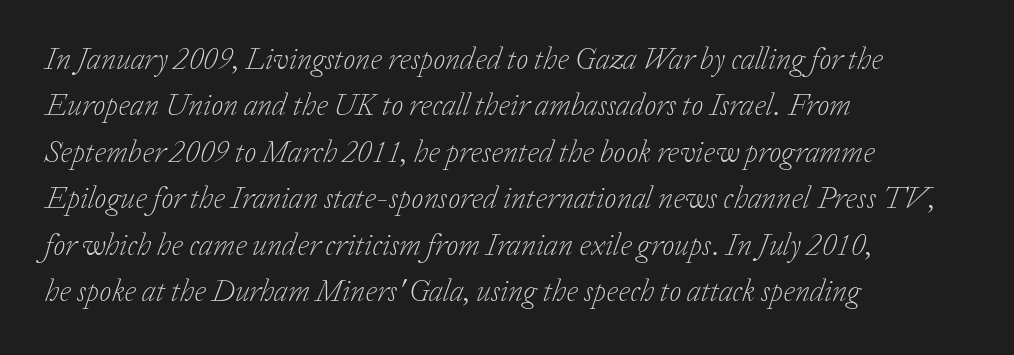
One-word summary of the alignment: left. Each letter keeps its own natural width here, so spacing adapts to shape. Leading: standard. This reads as an unemphasized weight, regular at the heaviest. Observe the lean: these are italic letterforms. The face used here is seriffed, in the tradition of book romans.
